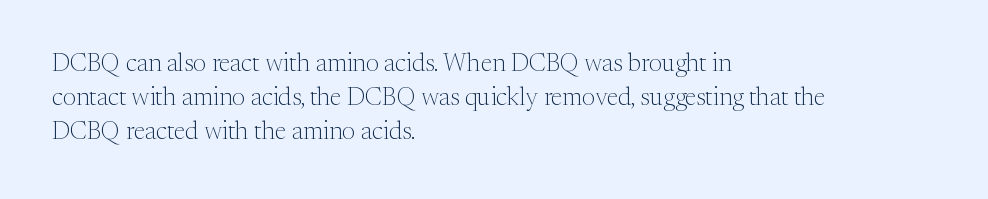
{"italic": "no", "bold": "no", "underline": "no", "align": "left", "line_spacing": "normal", "line_spacing_ratio": 1.37, "letter_spacing": "normal", "letter_spacing_em": 0.0, "glyph_px": 25}
